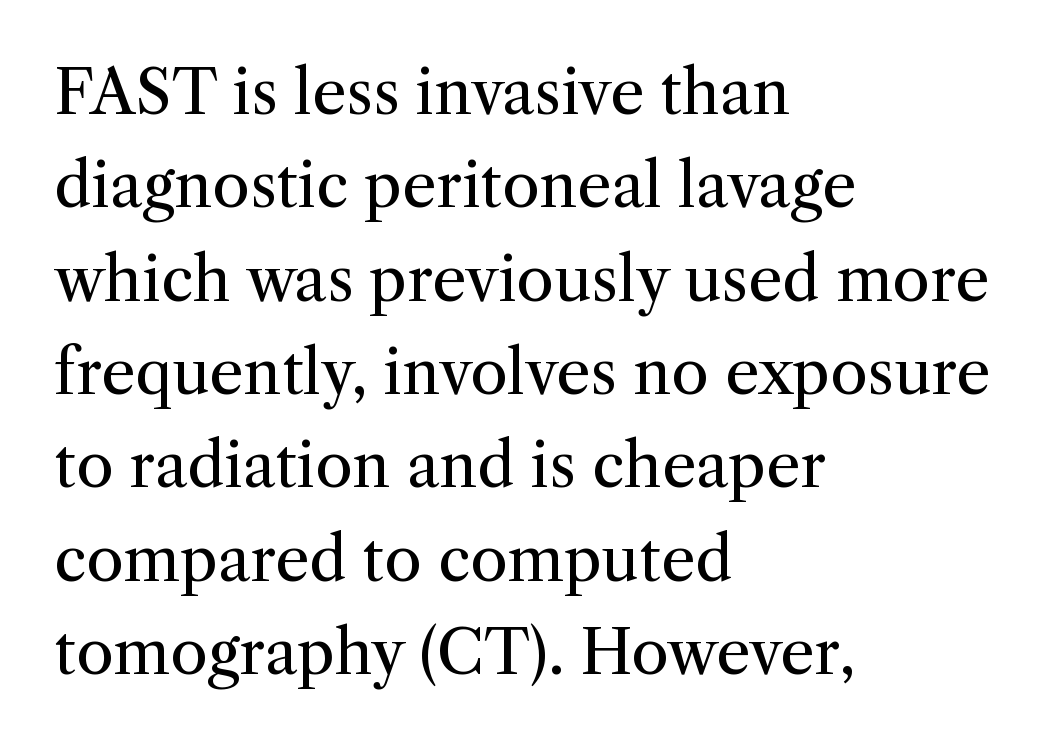
Q: Is the text bold? A: No.
Q: Is the text italic (slanted)? A: No, it is upright.
Q: Is the typeface a serif or a sans-serif typeface? A: Serif.
Q: Is the text underlined? A: No.
Q: How is the paragraph aligned? A: Left-aligned.
Q: Is the spacing between letters normal or unusually wide? A: Normal.
Q: Is the spacing between lines tight, normal or loose? A: Normal.
Q: Width (condensed, normal, or wide)? A: Normal.
Q: Stroke contrast? A: Medium.
Q: x-height? A: Medium.
Q: Monospaced? A: No.
